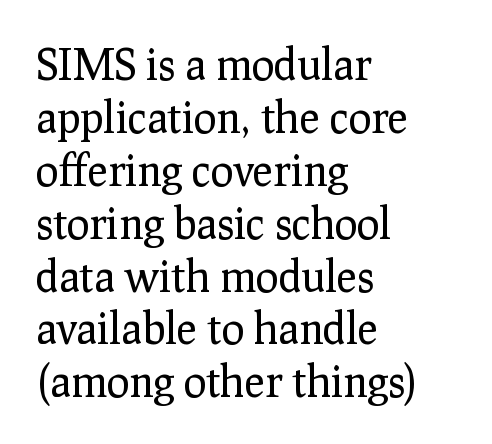
{"serif": "yes", "italic": "no", "bold": "no", "weight": "regular", "width": "normal", "stroke_contrast": "low", "x_height": "medium", "monospaced": "no", "underline": "no", "align": "left", "line_spacing_ratio": 1.23, "letter_spacing": "normal", "letter_spacing_em": 0.0, "glyph_px": 43}
